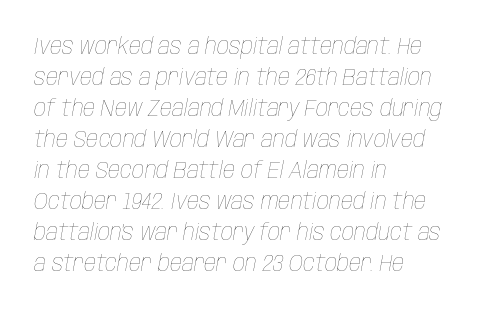
{"italic": "yes", "lean": "right", "slant_degrees": 10, "bold": "no", "underline": "no", "align": "left", "line_spacing": "normal", "line_spacing_ratio": 1.29, "letter_spacing": "normal", "letter_spacing_em": 0.0, "glyph_px": 24}
